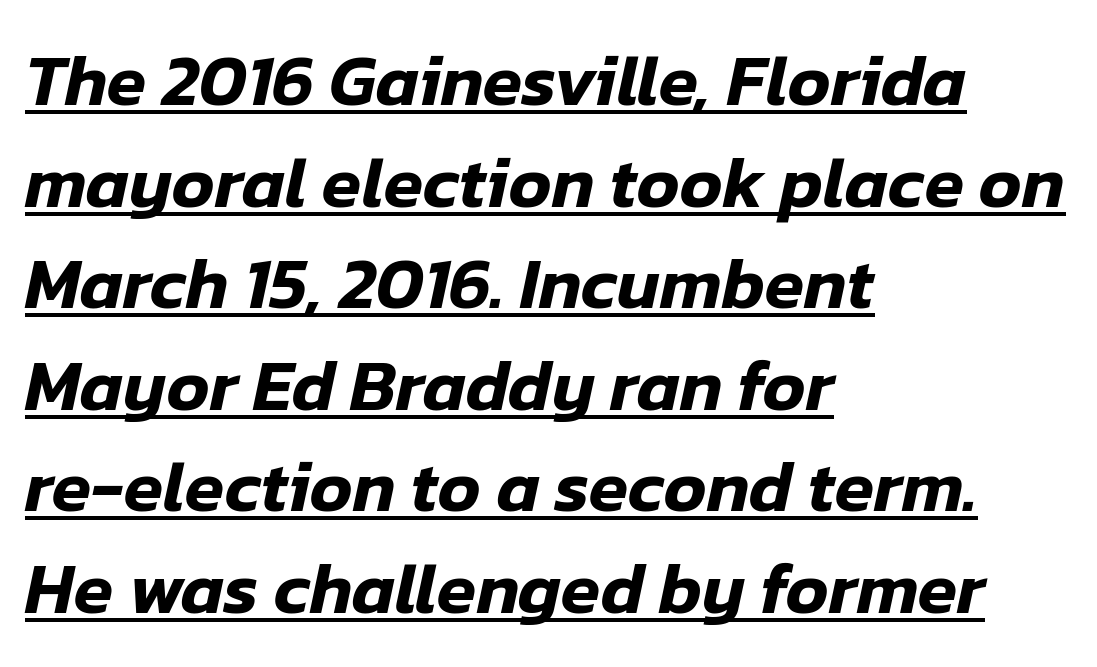
Q: Is the text italic (slanted)? A: Yes, it leans right by about 12 degrees.
Q: Is the text underlined? A: Yes.
Q: How is the paragraph aligned? A: Left-aligned.
Q: Is the spacing between letters normal or unusually wide? A: Normal.
Q: Is the spacing between lines tight, normal or loose? A: Normal.
Q: Width (condensed, normal, or wide)? A: Normal.
Q: Stroke contrast? A: Low.
Q: x-height? A: Medium.
Q: Monospaced? A: No.
